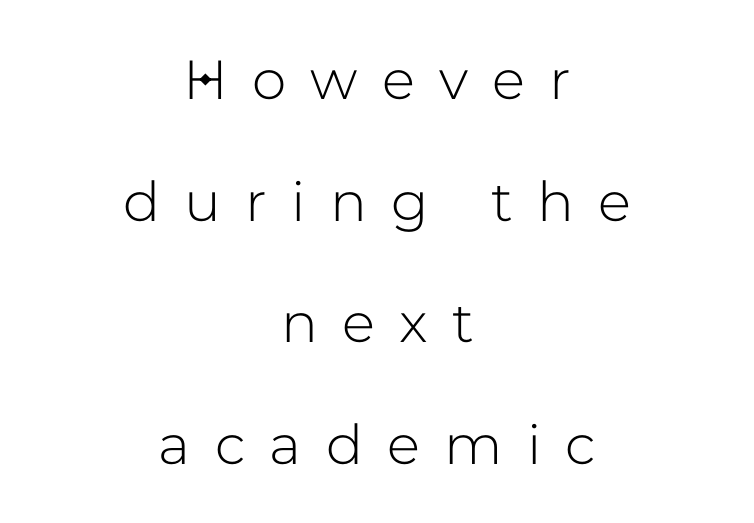
In terms of letterspacing, this is a distinctly airy, spread setting. Alignment: centered. The space beneath each line is pristine and unruled. In terms of posture, this sample is upright. The glyphs in this specimen are sans serif.
